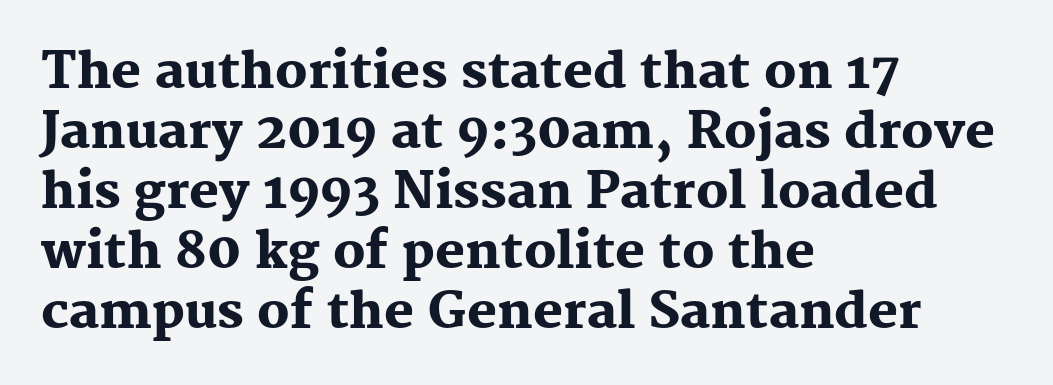
{"serif": "yes", "italic": "no", "bold": "yes", "weight": "heavy", "width": "normal", "stroke_contrast": "medium", "x_height": "medium", "monospaced": "no", "underline": "no", "align": "left", "line_spacing_ratio": 1.2, "letter_spacing": "normal", "letter_spacing_em": 0.0, "glyph_px": 50}
